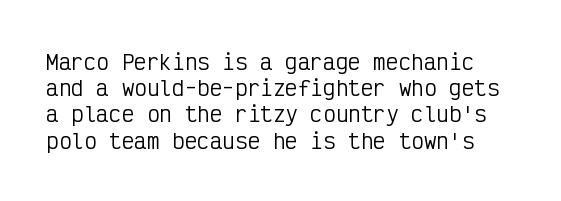
{"italic": "no", "bold": "no", "underline": "no", "line_spacing": "normal", "line_spacing_ratio": 1.25, "letter_spacing": "normal", "letter_spacing_em": 0.0, "glyph_px": 21}
